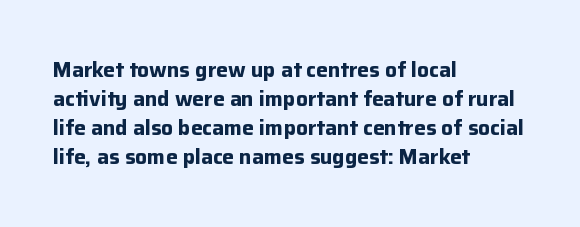
{"italic": "no", "bold": "yes", "underline": "no", "align": "left", "line_spacing": "normal", "line_spacing_ratio": 1.38, "letter_spacing": "normal", "letter_spacing_em": 0.0, "glyph_px": 21}
